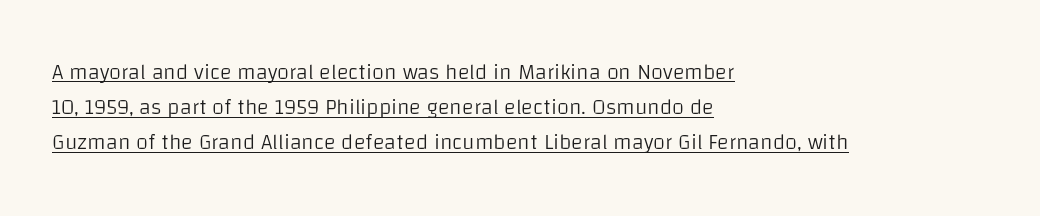
Q: Is the text bold? A: No.
Q: Is the text italic (slanted)? A: No, it is upright.
Q: Is the text underlined? A: Yes.
Q: How is the paragraph aligned? A: Left-aligned.
Q: Is the spacing between letters normal or unusually wide? A: Normal.
Q: Is the spacing between lines tight, normal or loose? A: Normal.
